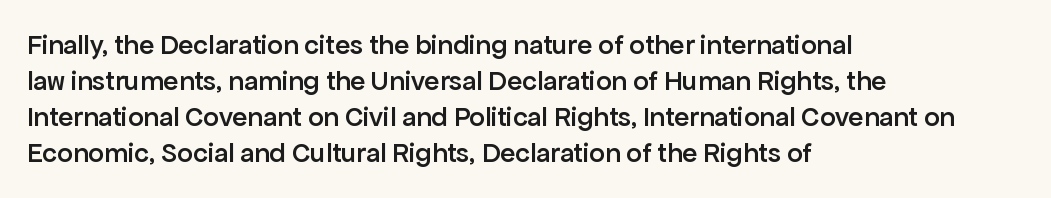
{"serif": "no", "italic": "no", "bold": "semi", "weight": "semibold", "width": "normal", "stroke_contrast": "low", "x_height": "medium", "monospaced": "no", "underline": "no", "align": "left", "line_spacing": "normal", "line_spacing_ratio": 1.29, "letter_spacing": "normal", "letter_spacing_em": 0.0, "glyph_px": 28}
